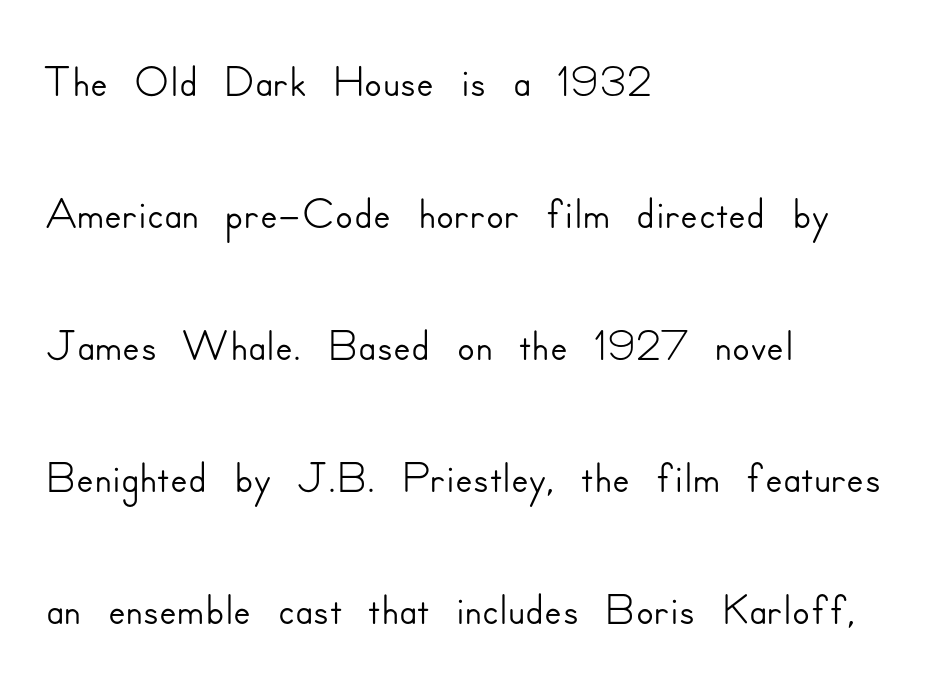
{"serif": "no", "italic": "no", "width": "normal", "stroke_contrast": "low", "x_height": "small", "monospaced": "no", "underline": "no", "align": "left", "line_spacing": "loose", "line_spacing_ratio": 2.03, "letter_spacing": "normal", "letter_spacing_em": 0.0, "glyph_px": 65}
